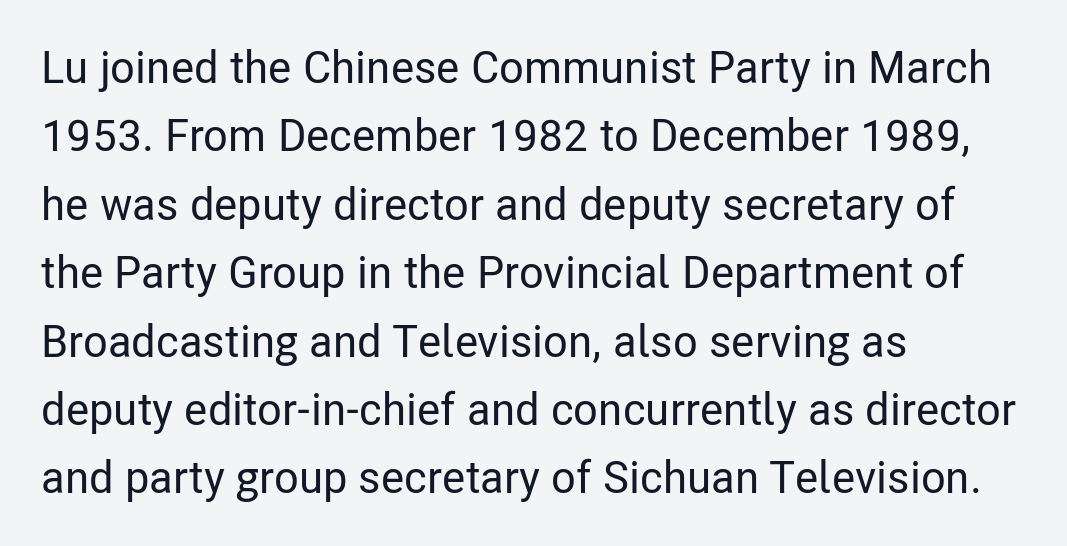
{"serif": "no", "italic": "no", "width": "condensed", "stroke_contrast": "low", "x_height": "medium", "monospaced": "no", "underline": "no", "align": "left", "line_spacing": "normal", "line_spacing_ratio": 1.52, "letter_spacing": "normal", "letter_spacing_em": 0.0, "glyph_px": 45}
